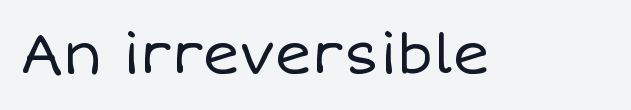
{"italic": "no", "bold": "no", "weight": "regular", "width": "normal", "stroke_contrast": "low", "x_height": "large", "monospaced": "no", "underline": "no", "letter_spacing": "normal", "letter_spacing_em": 0.0, "glyph_px": 56}
